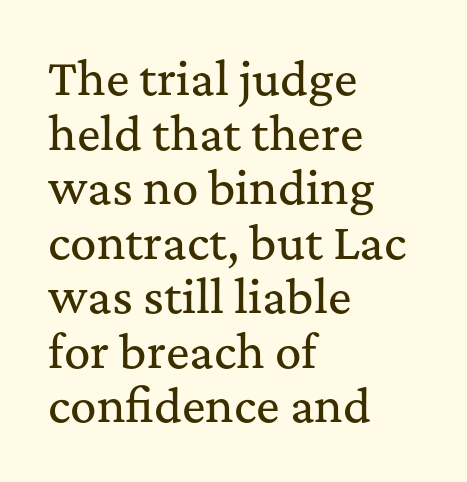
The image shows 44 px serif type, upright; set left-aligned, line spacing 1.24x, normal letter spacing, not underlined; medium stroke contrast and a medium x-height.
